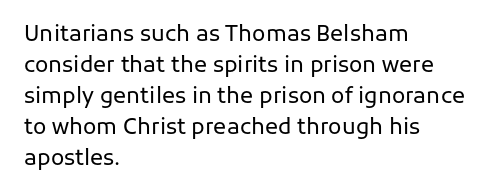
{"italic": "no", "bold": "no", "underline": "no", "align": "left", "line_spacing": "normal", "line_spacing_ratio": 1.41, "letter_spacing": "normal", "letter_spacing_em": 0.0, "glyph_px": 22}
